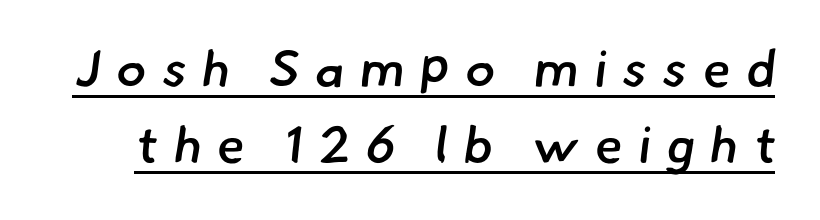
The image shows 51 px semibold sans-serif type; set normal line spacing (1.49x), unusually wide letter spacing (+0.3 em), underlined; low stroke contrast and a small x-height.
